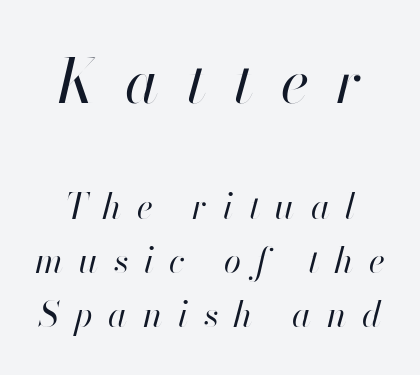
A quiet, ordinary-to-light weight characterises the typeface. A clean baseline with only descenders dipping below it. Between one letter and the next there's a generous, obvious gap. Here the designer chose a conventional face with non-uniform glyph widths.
